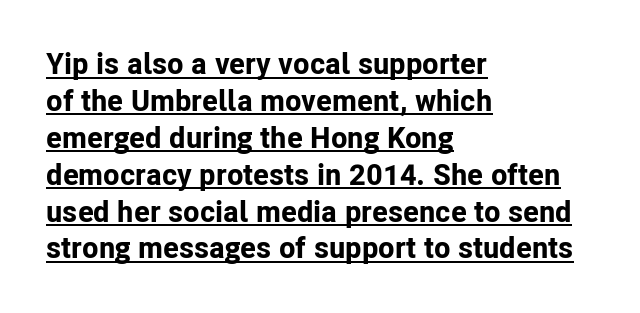
Serifs: no, the terminals of the letterforms are clean. Proportional: the letters do not fall into vertical columns. Italic: no, the glyphs are upright roman. The rendering keeps characters at their native spacing.
